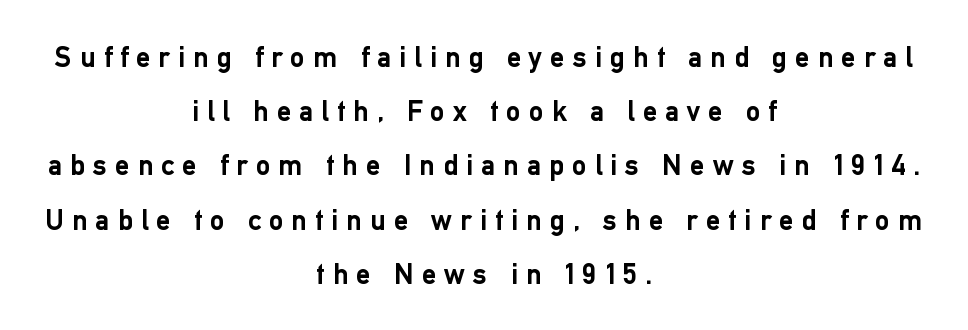
{"serif": "no", "italic": "no", "bold": "yes", "weight": "semibold", "width": "normal", "stroke_contrast": "low", "x_height": "medium", "monospaced": "no", "underline": "no", "align": "center", "line_spacing_ratio": 1.87, "letter_spacing": "wide", "letter_spacing_em": 0.28, "glyph_px": 29}
